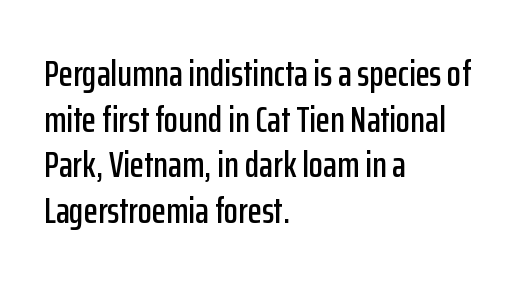
Here the glyphs are tracked normally, forming tight word shapes. Note: no serifs on the glyphs. Check under the words: just untouched page. These lines are rendered in a variable-pitch font.
